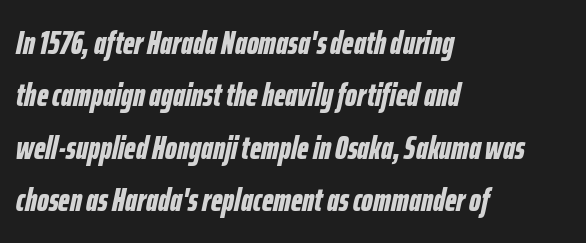
Anything drawn beneath the words? Only blank space. Students, note that the glyphs here touch the page at normal intervals. The passage shown is typed in a proportional face where columns would drift. Does the lettering tilt? It does — this is italic.
